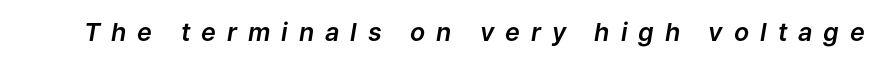
Italic? Definitely — the glyphs are oblique. Decoration check: the copy has no underline. Tracking here is generous; glyphs stand well apart from one another.
